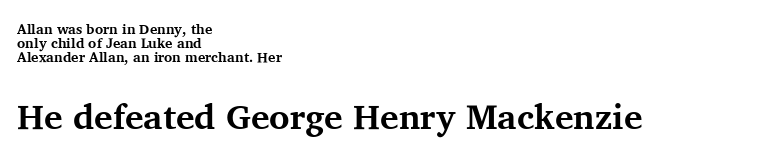
Is there much room between lines? No — they nearly touch. In terms of posture, this sample is upright. The characters look thick and weighty, a clear bold. The setting favours the left margin, as ordinary paragraphs usually do.
